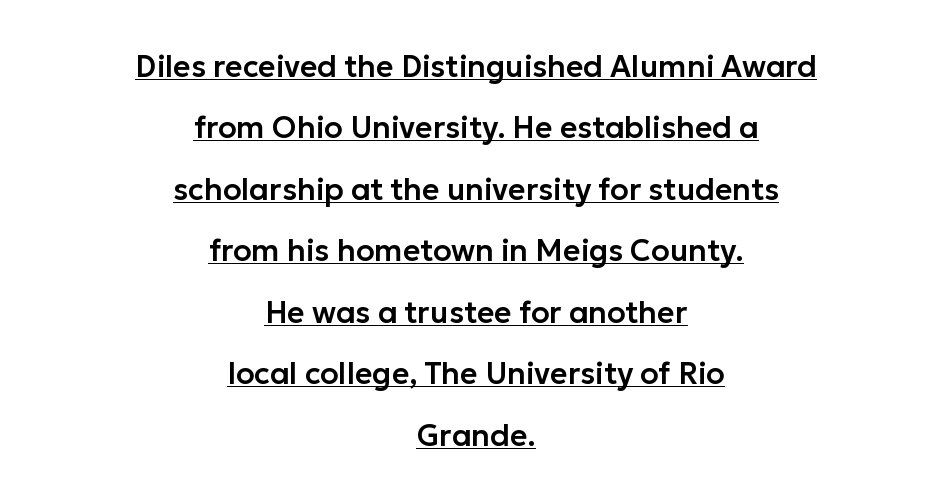
These lines are rendered in a variable-pitch font. Notice the wide empty band between every row — that's loose leading. This sample uses a sans-serif face. Looks like someone drew a line under every word here. Upright lettering throughout.
